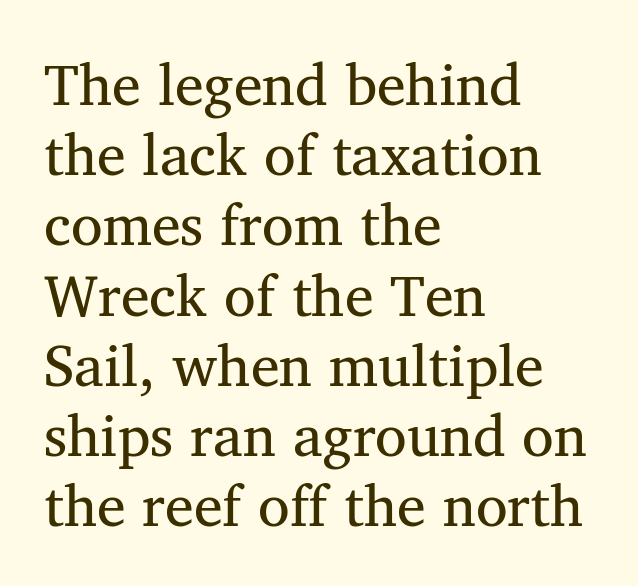
Notice how the passage keeps a crisp vertical edge on the left only. Type without underlining. A typesetter would call this proportional, since set widths differ per character. These glyphs show unthickened strokes, regular width or finer. Italic? Not at all — the glyphs are vertical.
